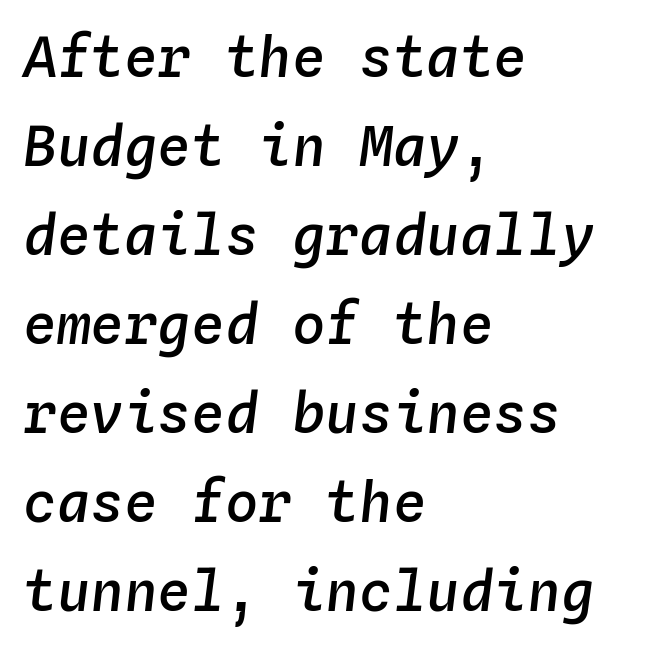
Q: Is the text bold? A: Semi-bold.
Q: Is the text italic (slanted)? A: Yes, it leans right by about 4 degrees.
Q: Is the text underlined? A: No.
Q: How is the paragraph aligned? A: Left-aligned.
Q: Is the spacing between letters normal or unusually wide? A: Normal.
Q: Is the spacing between lines tight, normal or loose? A: Normal.
Q: Width (condensed, normal, or wide)? A: Normal.
Q: Stroke contrast? A: Low.
Q: x-height? A: Medium.
Q: Monospaced? A: Yes.
